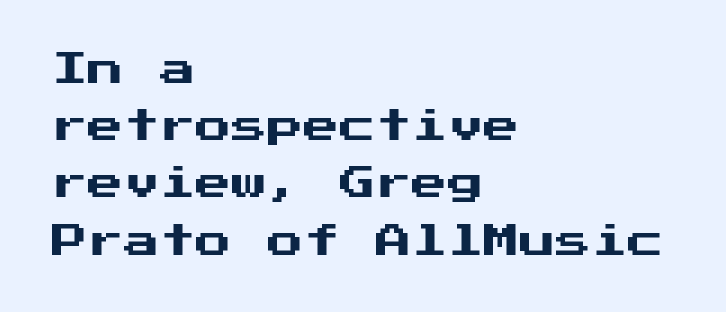
{"serif": "no", "italic": "no", "width": "normal", "stroke_contrast": "medium", "x_height": "medium", "underline": "no", "align": "left", "line_spacing": "normal", "line_spacing_ratio": 1.59, "letter_spacing": "normal", "letter_spacing_em": 0.0, "glyph_px": 36}
